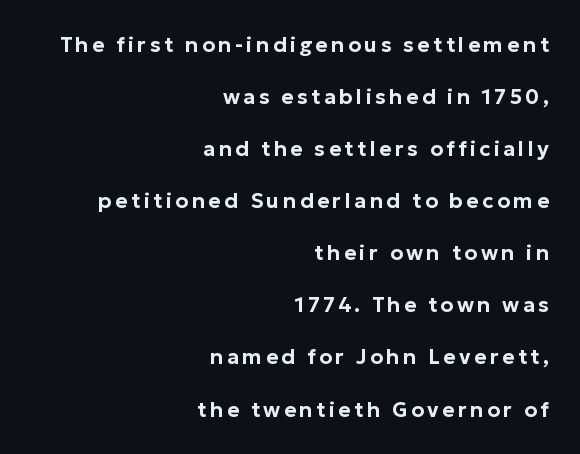
{"italic": "no", "underline": "no", "align": "right", "line_spacing": "loose", "line_spacing_ratio": 2.48, "glyph_px": 21}
